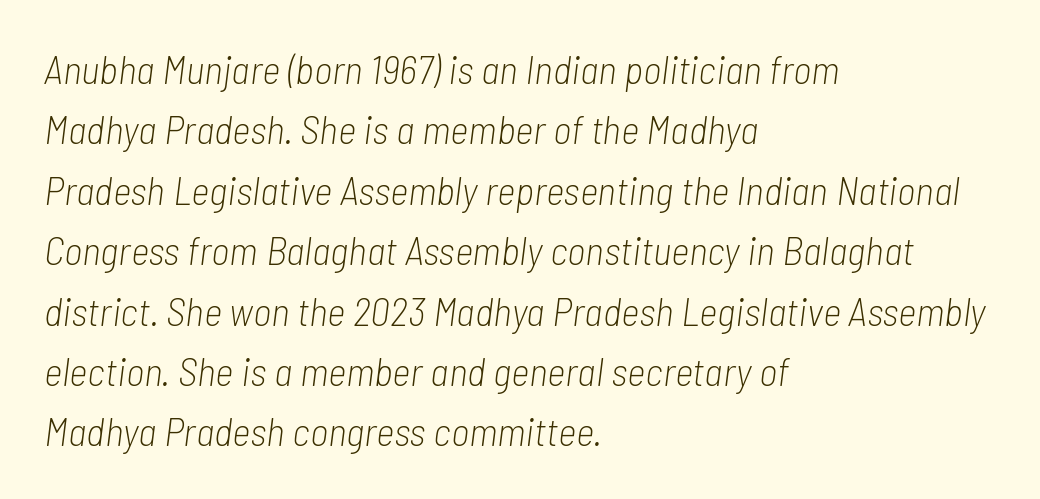
Q: Is the text bold? A: No.
Q: Is the text italic (slanted)? A: Yes, it leans right by about 7 degrees.
Q: Is the text underlined? A: No.
Q: How is the paragraph aligned? A: Left-aligned.
Q: Is the spacing between letters normal or unusually wide? A: Normal.
Q: Is the spacing between lines tight, normal or loose? A: Normal.
Q: Width (condensed, normal, or wide)? A: Condensed.
Q: Stroke contrast? A: Low.
Q: x-height? A: Medium.
Q: Monospaced? A: No.
